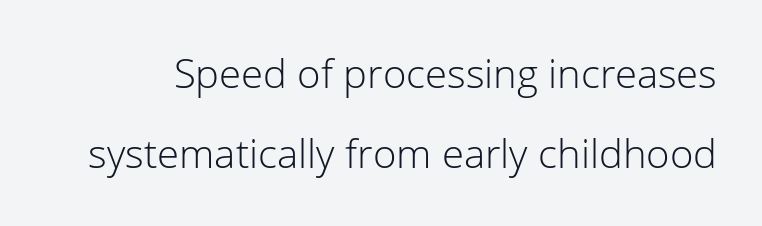
The image shows 40 px light sans-serif type, upright; set loose line spacing (2.01x), normal letter spacing, not underlined; low stroke contrast and a medium x-height.
